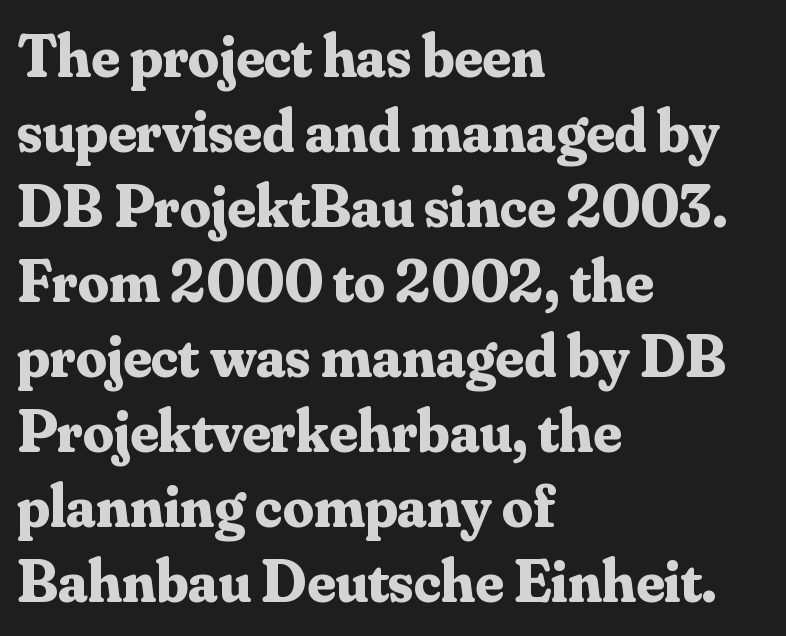
{"serif": "yes", "italic": "no", "bold": "yes", "weight": "bold", "width": "normal", "stroke_contrast": "medium", "x_height": "small", "monospaced": "no", "underline": "no", "align": "left", "line_spacing_ratio": 1.23, "letter_spacing": "normal", "letter_spacing_em": 0.0, "glyph_px": 61}
